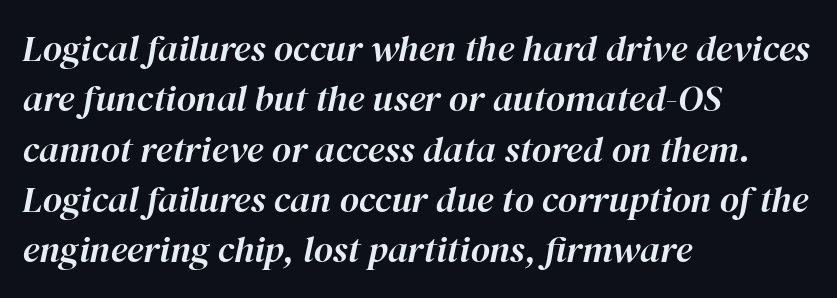
The image shows 37 px text type, italic (leaning right); set left-aligned, normal line spacing (1.36x), normal letter spacing, not underlined; high stroke contrast and a medium x-height.
